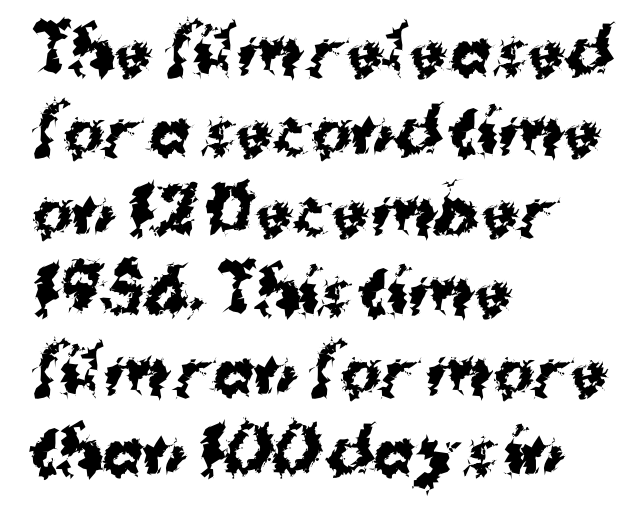
{"serif": "no", "bold": "yes", "weight": "bold", "width": "normal", "stroke_contrast": "medium", "x_height": "medium", "monospaced": "no", "underline": "no", "align": "left", "line_spacing": "normal", "line_spacing_ratio": 1.29, "letter_spacing": "normal", "letter_spacing_em": 0.0, "glyph_px": 62}
